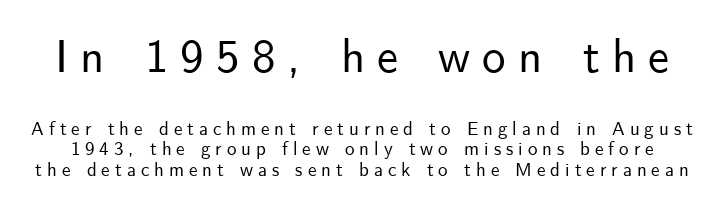
{"serif": "no", "italic": "no", "width": "normal", "stroke_contrast": "low", "x_height": "small", "monospaced": "no", "underline": "no", "line_spacing": "tight", "line_spacing_ratio": 1.07, "letter_spacing": "wide", "letter_spacing_em": 0.26, "larger_block": "first", "size_ratio": 2.47, "glyph_px": 47}
